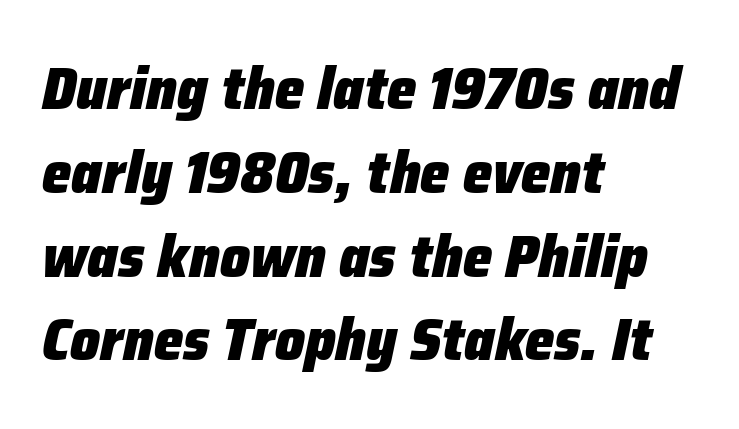
{"italic": "yes", "lean": "right", "slant_degrees": 12, "bold": "yes", "weight": "heavy", "width": "normal", "stroke_contrast": "low", "x_height": "medium", "monospaced": "no", "underline": "no", "align": "left", "line_spacing": "normal", "line_spacing_ratio": 1.42, "letter_spacing": "normal", "letter_spacing_em": 0.0, "glyph_px": 59}
